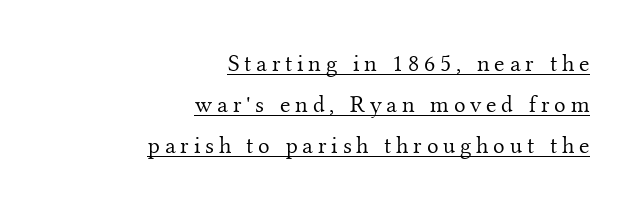
{"italic": "no", "bold": "no", "underline": "yes", "align": "right", "line_spacing_ratio": 1.71, "letter_spacing": "wide", "letter_spacing_em": 0.2, "glyph_px": 24}
